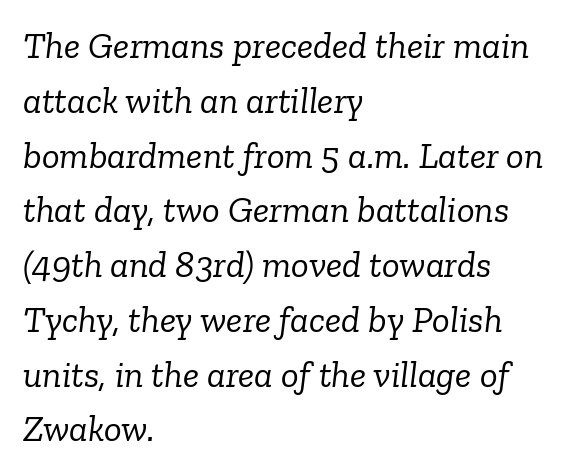
The image shows 37 px light serif type, italic (leaning right); set left-aligned, normal line spacing (1.48x), normal letter spacing, not underlined; low stroke contrast and a medium x-height.
